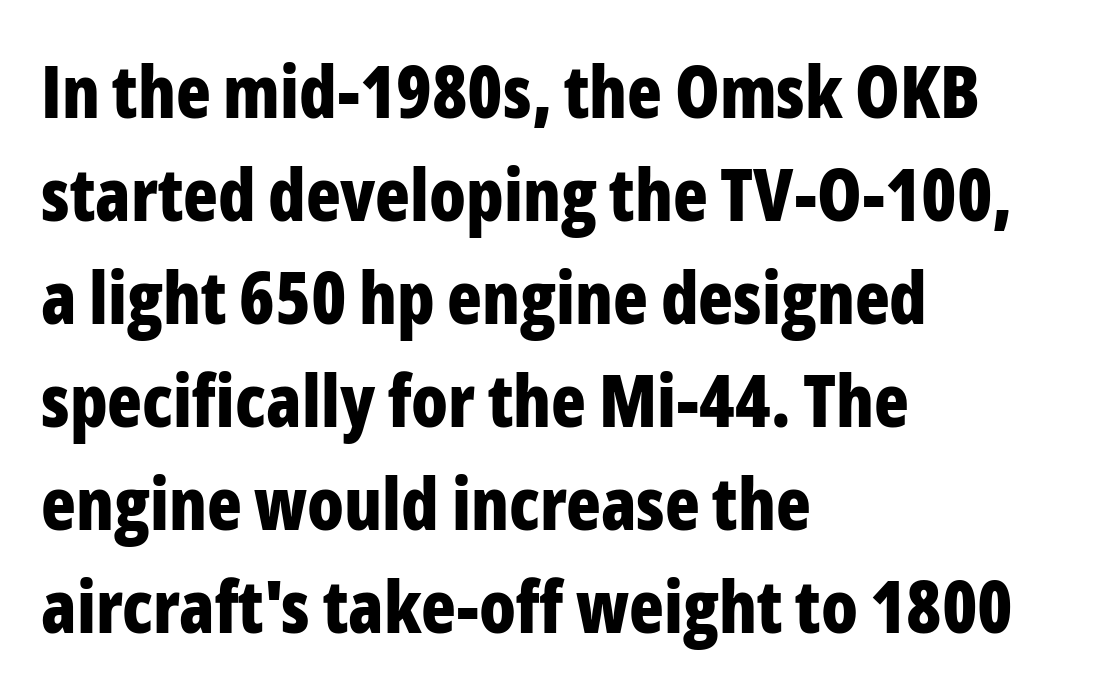
Tracking here is standard; glyphs follow each other at the usual distance. The compositor pushed each line to the left boundary. The leading is moderate, giving the passage an even texture. These lines carry a lot of weight — the face is fully bold. Unlike italic type, these characters show no tilt at all.
